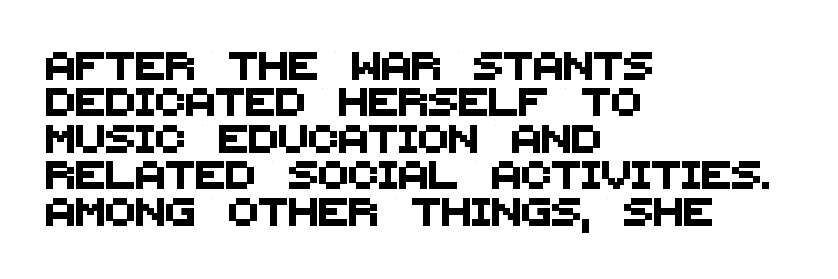
Q: Is the typeface a serif or a sans-serif typeface? A: Sans-serif.
Q: Is the text underlined? A: No.
Q: How is the paragraph aligned? A: Left-aligned.
Q: Is the spacing between letters normal or unusually wide? A: Normal.
Q: Is the spacing between lines tight, normal or loose? A: Normal.
Q: Width (condensed, normal, or wide)? A: Normal.
Q: Stroke contrast? A: Medium.
Q: x-height? A: Large.
Q: Monospaced? A: No.
